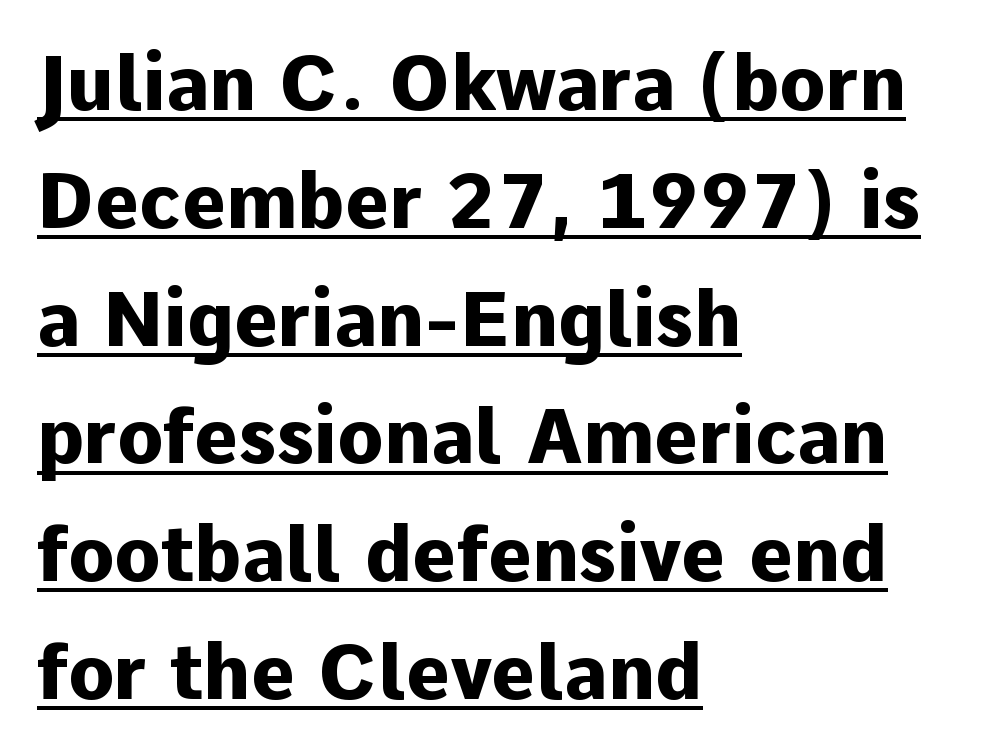
The image shows 76 px heavy sans-serif type, upright; set left-aligned, normal line spacing (1.55x), normal letter spacing, underlined; low stroke contrast and a medium x-height.
